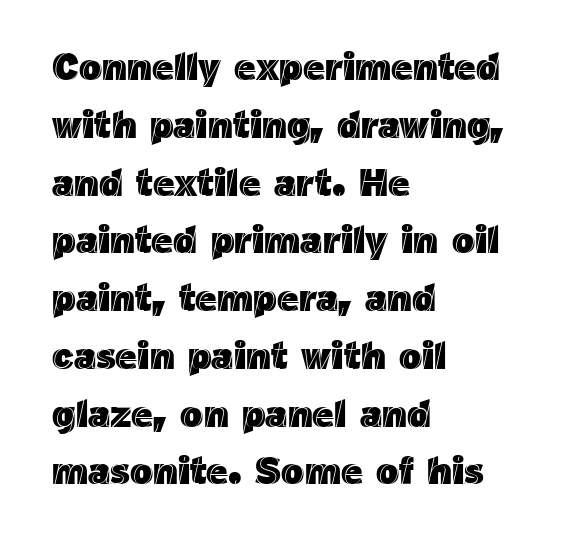
The image shows 38 px text type, upright; set left-aligned, normal line spacing (1.52x), normal letter spacing, not underlined; a medium x-height.
